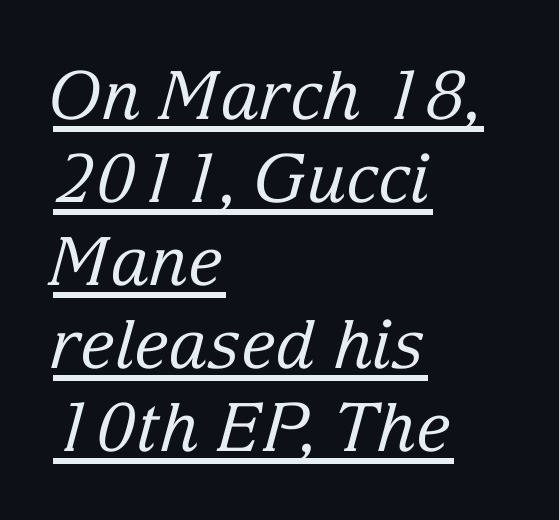
{"serif": "yes", "italic": "yes", "lean": "right", "slant_degrees": 15, "bold": "no", "weight": "regular", "width": "normal", "stroke_contrast": "low", "x_height": "medium", "monospaced": "no", "underline": "yes", "align": "left", "line_spacing_ratio": 1.24, "letter_spacing": "normal", "letter_spacing_em": 0.0, "glyph_px": 67}
